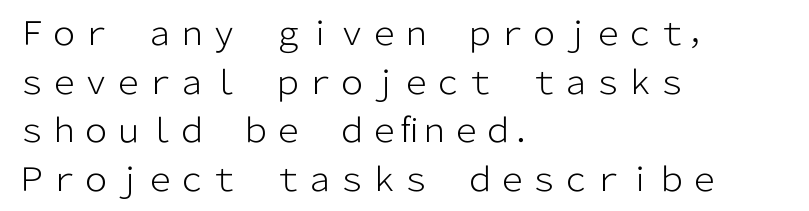
The image shows 32 px light sans-serif type, upright; set left-aligned, normal line spacing (1.52x), normal letter spacing, not underlined; low stroke contrast and a medium x-height.
